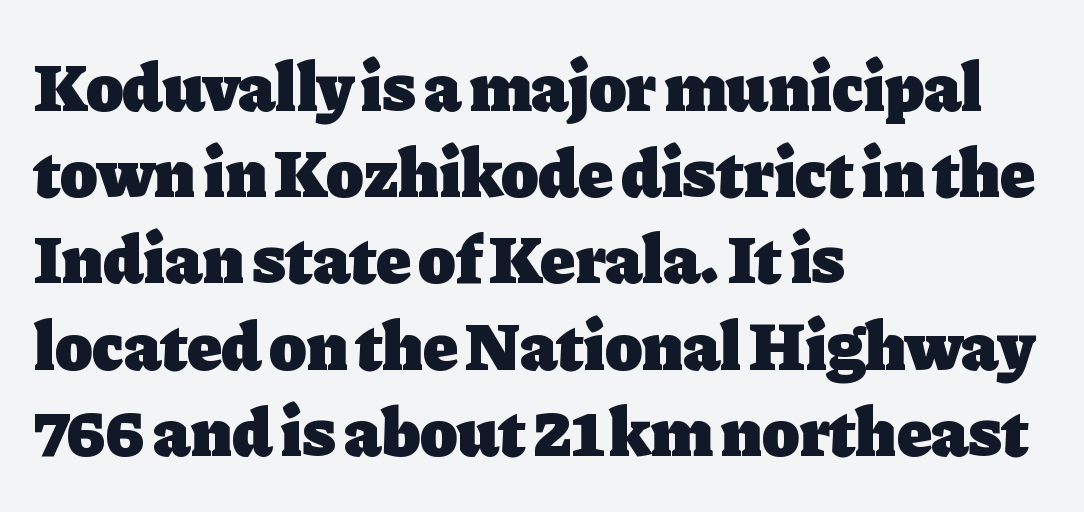
{"serif": "yes", "italic": "no", "bold": "yes", "weight": "heavy", "width": "normal", "stroke_contrast": "low", "x_height": "medium", "monospaced": "no", "underline": "no", "align": "left", "line_spacing": "normal", "line_spacing_ratio": 1.25, "letter_spacing": "normal", "letter_spacing_em": 0.0, "glyph_px": 69}
